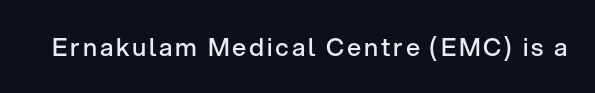
The image shows 25 px text type, upright; set not underlined.
